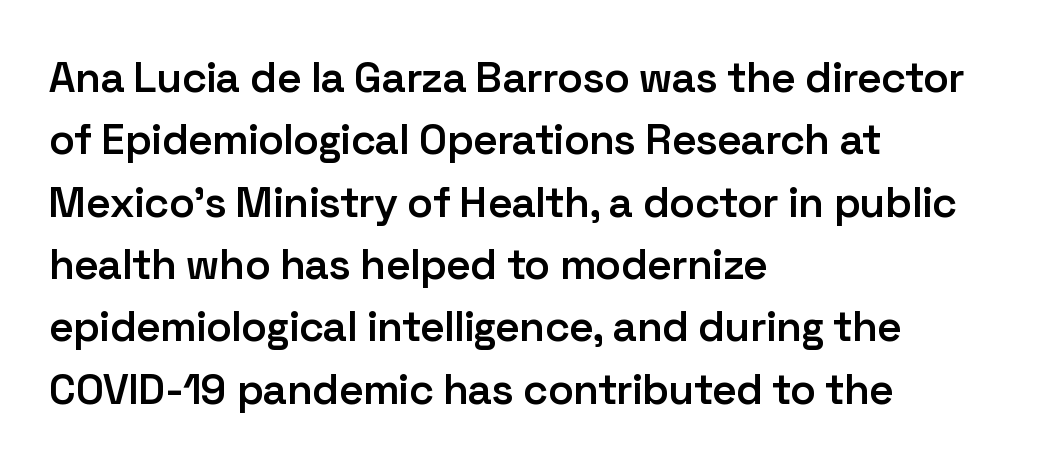
{"serif": "no", "italic": "no", "bold": "semi", "weight": "semibold", "width": "normal", "stroke_contrast": "low", "x_height": "medium", "monospaced": "no", "underline": "no", "align": "left", "line_spacing": "normal", "line_spacing_ratio": 1.45, "letter_spacing": "normal", "letter_spacing_em": 0.0, "glyph_px": 43}
